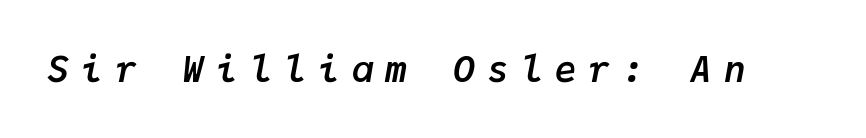
The string is rendered with underlining switched off. These words are printed bold, with thick strokes throughout. Caption: expanded tracking, letters set apart. The lettering tilts uniformly, giving the passage an italic look. The letters march in equal steps, a hallmark of fixed-pitch type.
